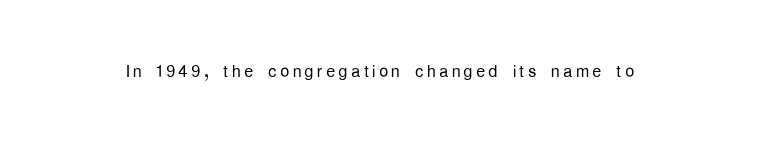
The image shows 23 px text type, upright; set not underlined.
